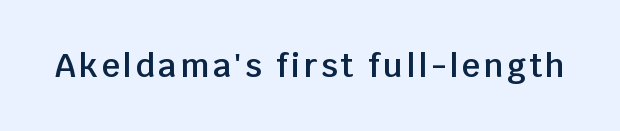
Q: Is the text bold? A: Semi-bold.
Q: Is the text italic (slanted)? A: No, it is upright.
Q: Is the typeface a serif or a sans-serif typeface? A: Sans-serif.
Q: Is the text underlined? A: No.
Q: Width (condensed, normal, or wide)? A: Normal.
Q: Stroke contrast? A: Low.
Q: x-height? A: Large.
Q: Monospaced? A: No.
